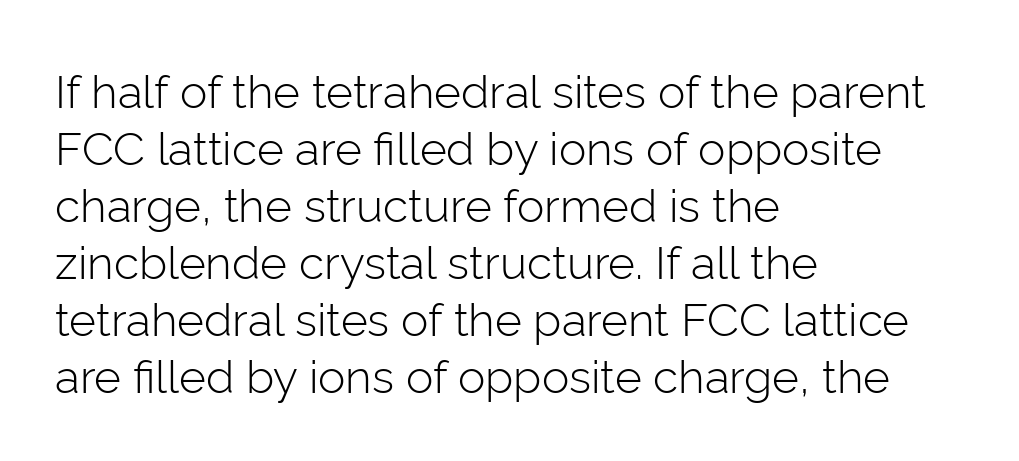
Has an underline been added? It has not. The paragraph has a hard left edge and a soft right edge. Each letter's strokes conclude bluntly, with no projecting serifs. This sample uses an upright cut, with every glyph sitting square on the baseline.
